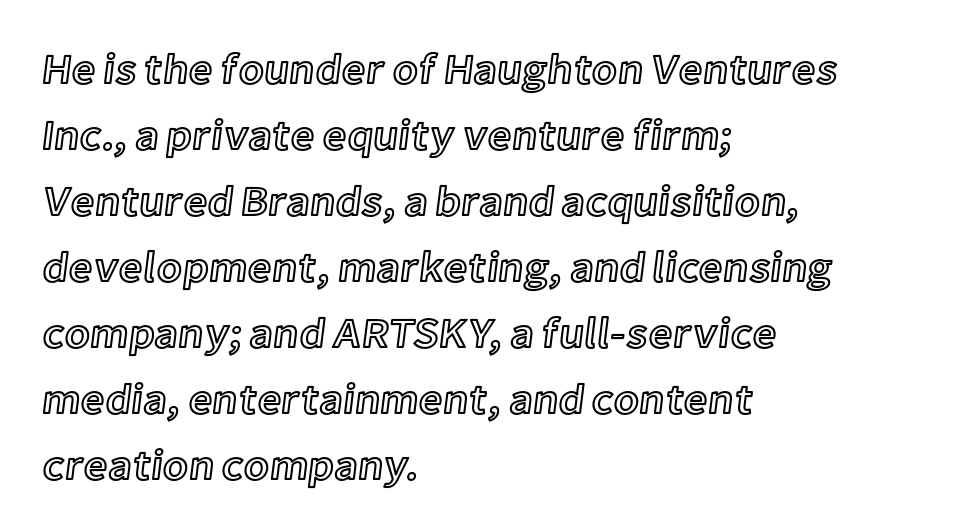
The image shows 42 px text type; set left-aligned, normal line spacing (1.57x), normal letter spacing, not underlined; a medium x-height.
